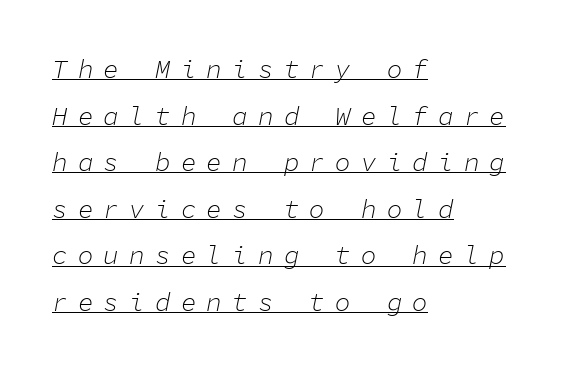
{"italic": "yes", "lean": "right", "slant_degrees": 11, "bold": "no", "underline": "yes", "align": "left", "line_spacing_ratio": 1.79, "letter_spacing": "wide", "letter_spacing_em": 0.39, "glyph_px": 26}
